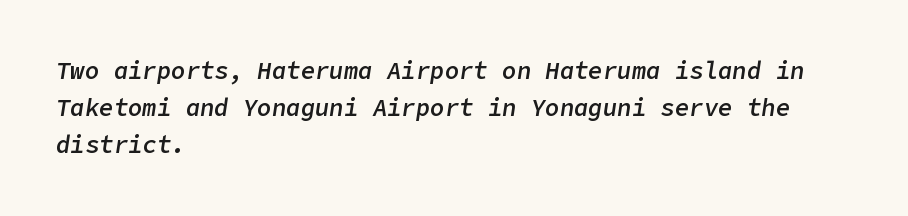
{"italic": "yes", "lean": "right", "slant_degrees": 9, "bold": "semi", "underline": "no", "align": "left", "line_spacing": "normal", "line_spacing_ratio": 1.55, "letter_spacing": "normal", "letter_spacing_em": 0.0, "glyph_px": 24}
